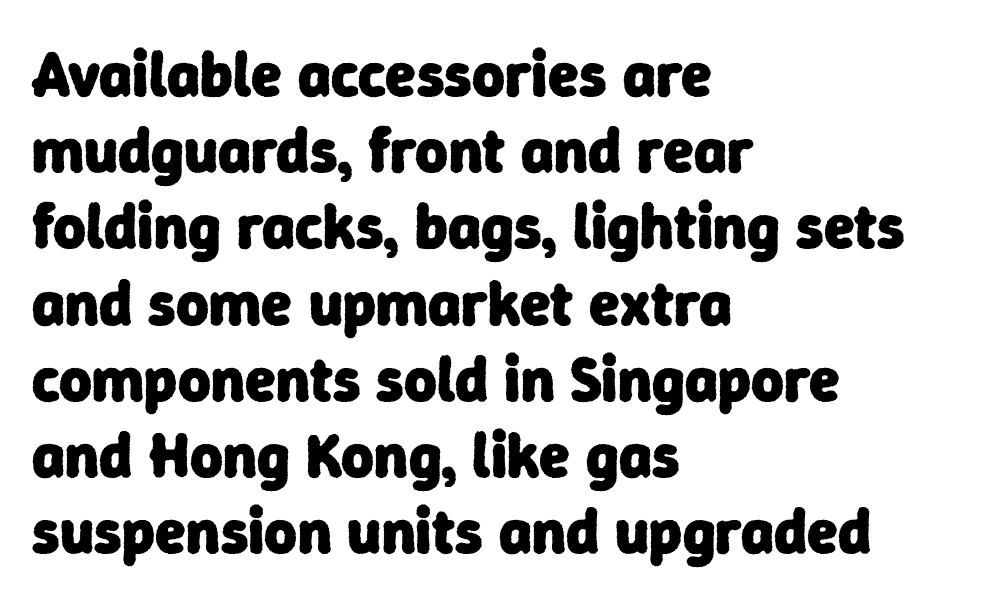
{"serif": "no", "bold": "yes", "weight": "heavy", "width": "normal", "stroke_contrast": "low", "x_height": "medium", "monospaced": "no", "underline": "no", "align": "left", "line_spacing_ratio": 1.21, "letter_spacing": "normal", "letter_spacing_em": 0.0, "glyph_px": 63}
